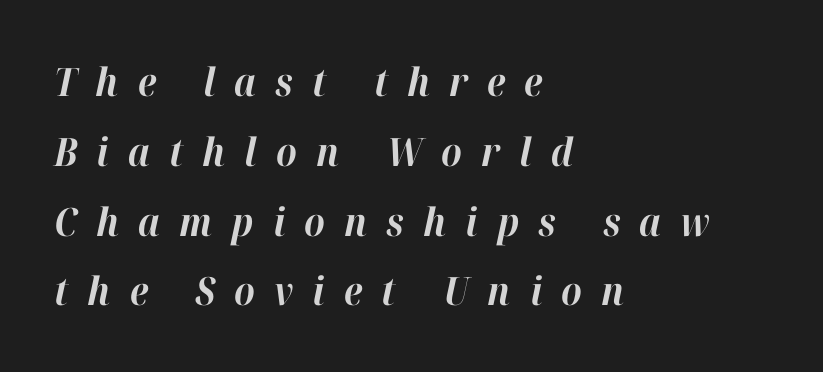
Italic? Definitely — the glyphs are oblique. Characters follow at a spacing far wider than the type designer built in. Weight check: bold — yes, fully. Anything drawn beneath the words? Only blank space. Each line starts at the same left margin while the right side varies. Note the varied advance widths — an 'i' is clearly narrower than an 'm'.
